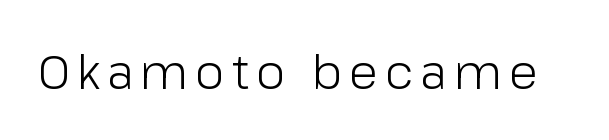
What kind of face is this? One without serifs — a sans. Words float on clear page, feet unadorned. The font's upright variant was chosen for this text. Weight: in the light-to-regular range. Do the characters align in a grid? No, the font is proportional.
